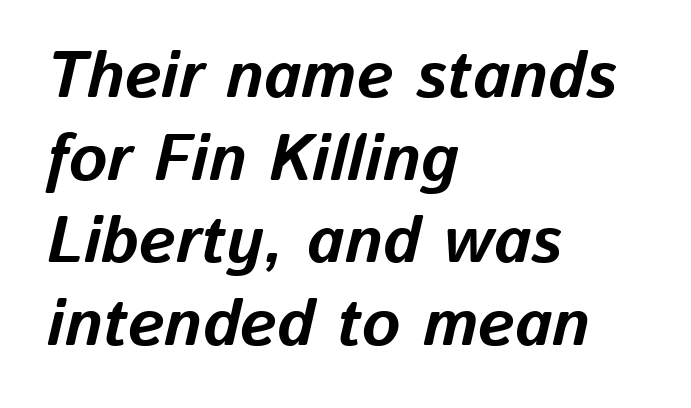
Q: Is the text bold? A: Yes.
Q: Is the text italic (slanted)? A: Yes, it leans right by about 13 degrees.
Q: Is the text underlined? A: No.
Q: How is the paragraph aligned? A: Left-aligned.
Q: Is the spacing between letters normal or unusually wide? A: Normal.
Q: Is the spacing between lines tight, normal or loose? A: Normal.
Q: Width (condensed, normal, or wide)? A: Normal.
Q: Stroke contrast? A: Low.
Q: x-height? A: Medium.
Q: Monospaced? A: No.
